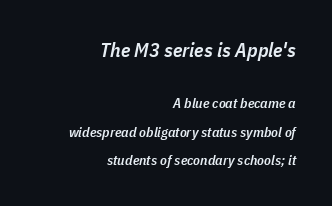
{"italic": "yes", "lean": "right", "slant_degrees": 11, "bold": "semi", "underline": "no", "align": "right", "line_spacing": "loose", "line_spacing_ratio": 2.05, "letter_spacing": "normal", "letter_spacing_em": 0.0, "larger_block": "first", "size_ratio": 1.43, "glyph_px": 20}
